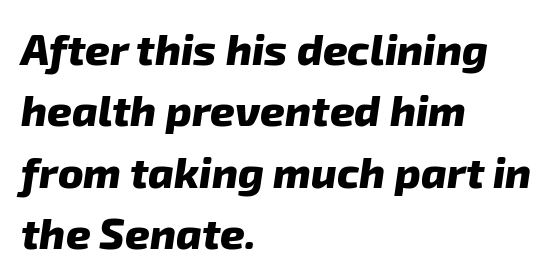
Characters follow at the spacing the type designer built in. You could not count columns in this text — the font is proportionally spaced. The strip under each line holds only bare page. The font is running at its bold setting. Compared with typical paragraphs, the rows here are spaced about the same.
